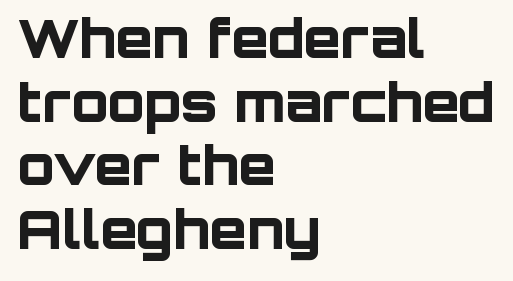
Q: Is the text bold? A: Yes.
Q: Is the text italic (slanted)? A: No, it is upright.
Q: Is the typeface a serif or a sans-serif typeface? A: Sans-serif.
Q: Is the text underlined? A: No.
Q: How is the paragraph aligned? A: Left-aligned.
Q: Is the spacing between letters normal or unusually wide? A: Normal.
Q: Width (condensed, normal, or wide)? A: Normal.
Q: Stroke contrast? A: Low.
Q: x-height? A: Large.
Q: Monospaced? A: No.
